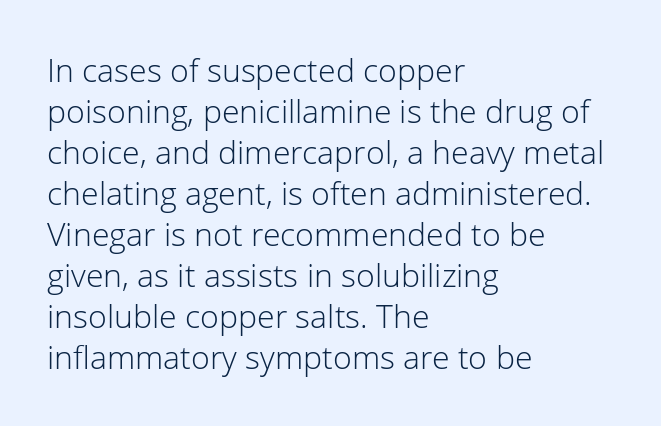
{"serif": "no", "italic": "no", "bold": "no", "weight": "light", "width": "normal", "stroke_contrast": "low", "x_height": "medium", "monospaced": "no", "underline": "no", "align": "left", "line_spacing": "normal", "line_spacing_ratio": 1.28, "letter_spacing": "normal", "letter_spacing_em": 0.0, "glyph_px": 32}
